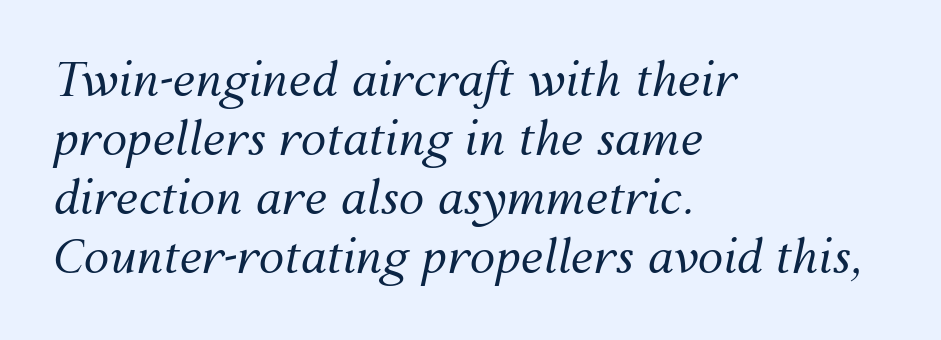
The image shows 46 px regular-weight type, italic (leaning right); set left-aligned, normal line spacing (1.28x), normal letter spacing, not underlined; medium stroke contrast and a medium x-height.
